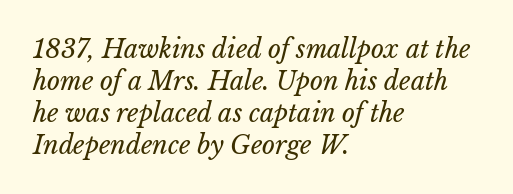
The typeface has the unassuming heft of standard copy or less. Spacing between characters is what you'd get straight out of the box. Short and long lines alike share a common starting point at left. Does the leading feel generous? No, just average.
